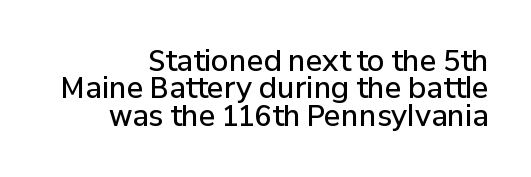
A semibold gives these letters moderate extra thickness, short of bold. The characters display no serif detailing; their extremities are plain. The glyphs are unaccompanied by any horizontal stroke below them. The font's upright variant was chosen for this text. Between one letter and the next there's only the usual sliver of space. Spacing verdict: proportional, widths tailored to each character.
